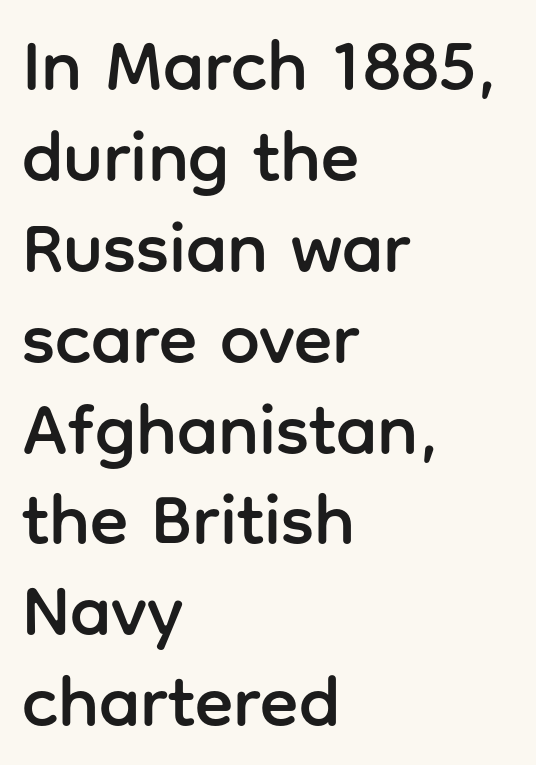
The image shows 71 px sans-serif type, upright; set left-aligned, normal line spacing (1.28x), normal letter spacing, not underlined; low stroke contrast and a medium x-height.
